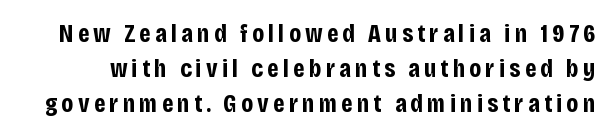
The image shows 26 px bold type, upright; set normal line spacing (1.35x), not underlined.
